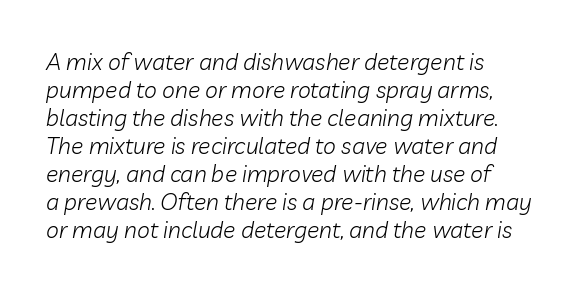
Students, note that the glyphs here touch the page at normal intervals. Plain, unruled lines of type. You can tell it's italic because the verticals aren't actually vertical. These lines stack with their left ends in a neat column. A light-to-regular cut is what we see here.
